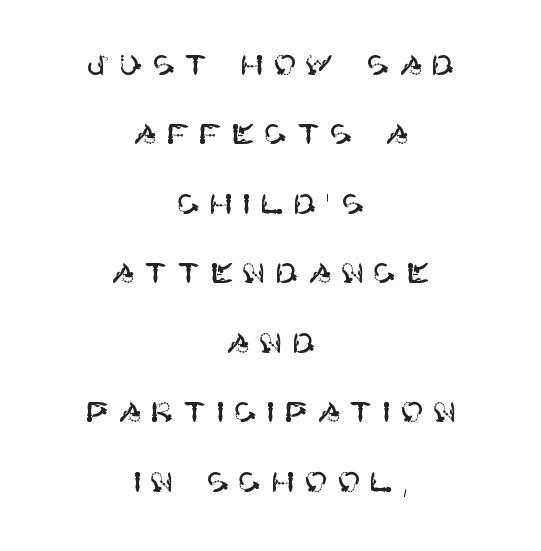
{"serif": "no", "italic": "no", "width": "normal", "stroke_contrast": "high", "x_height": "large", "underline": "no", "align": "center", "line_spacing": "loose", "line_spacing_ratio": 2.48, "letter_spacing": "wide", "letter_spacing_em": 0.33, "glyph_px": 28}
